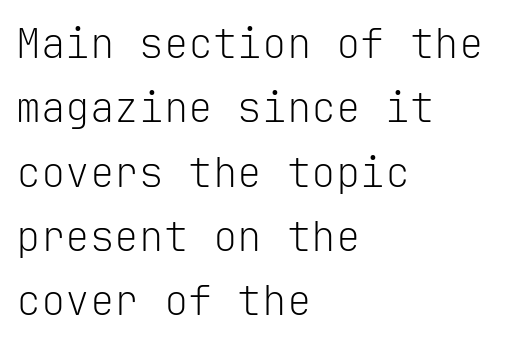
Nothing sits at the stroke ends, so this counts as sans-serif. The vertical gap from one line to the next is medium. The letters march in equal steps, a hallmark of fixed-pitch type. The space beneath each line is pristine and unruled. Layout note: lines flush left.
